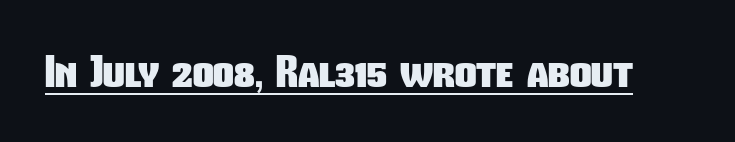
{"serif": "no", "bold": "yes", "weight": "heavy", "width": "condensed", "stroke_contrast": "low", "x_height": "medium", "monospaced": "no", "underline": "yes", "letter_spacing": "normal", "letter_spacing_em": 0.0, "glyph_px": 42}
